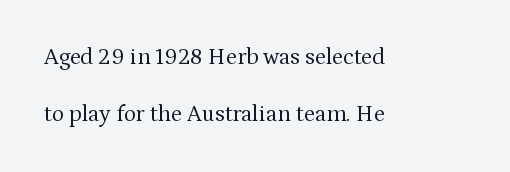
The lettering stays uniformly vertical, giving the passage a roman look. Notice how the passage keeps a crisp vertical edge on the left only. No extra ink here — the face is not bold. Observe the ordinary spacing: letters are neighbours, not strangers. The block of text is sparse from top to bottom, with ample space between rows.
